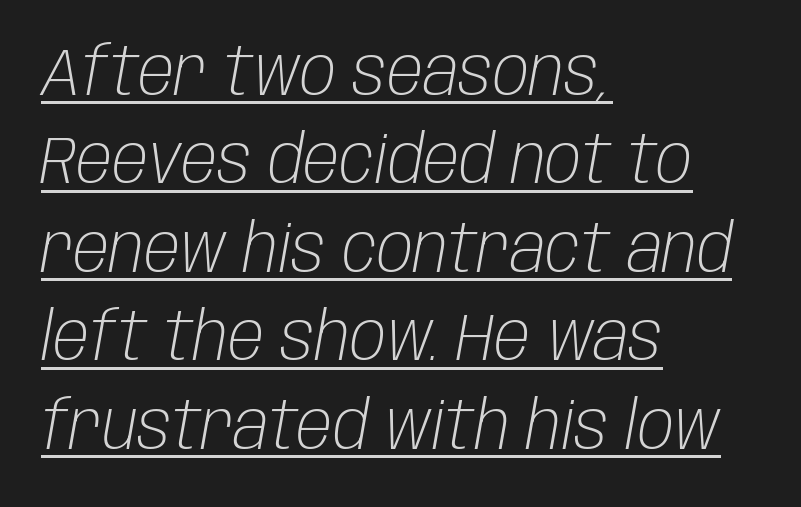
{"italic": "yes", "lean": "right", "slant_degrees": 10, "bold": "no", "weight": "light", "width": "condensed", "stroke_contrast": "low", "x_height": "large", "monospaced": "no", "underline": "yes", "align": "left", "line_spacing": "normal", "line_spacing_ratio": 1.32, "letter_spacing": "normal", "letter_spacing_em": 0.0, "glyph_px": 67}
